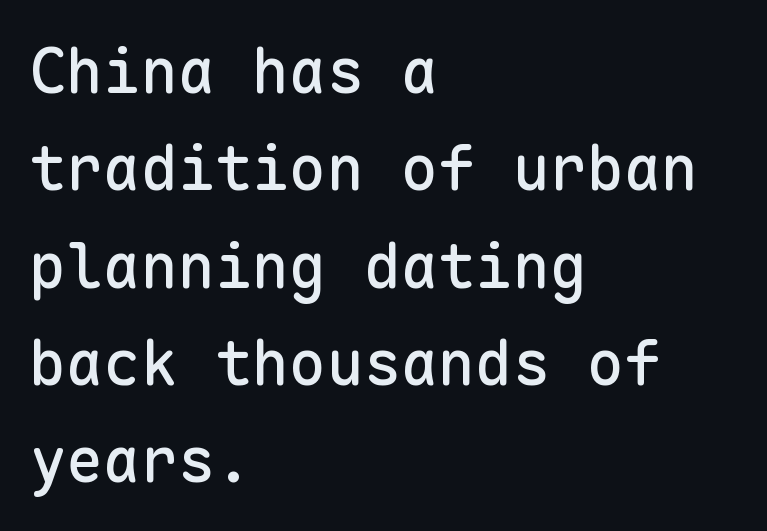
{"serif": "no", "italic": "no", "width": "normal", "stroke_contrast": "low", "x_height": "medium", "monospaced": "yes", "underline": "no", "align": "left", "line_spacing": "normal", "line_spacing_ratio": 1.57, "letter_spacing": "normal", "letter_spacing_em": 0.0, "glyph_px": 62}
